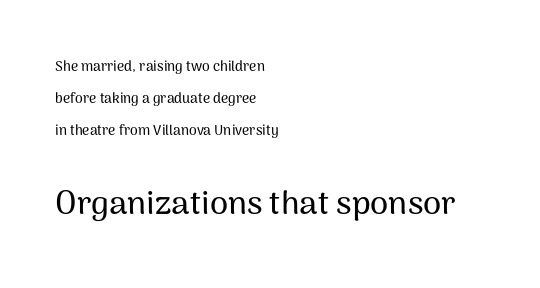
The image shows 33 px sans-serif type, upright; set left-aligned, loose line spacing (2.29x), normal letter spacing, not underlined; the second (bottom) block is 2.36x larger; medium stroke contrast and a medium x-height.
